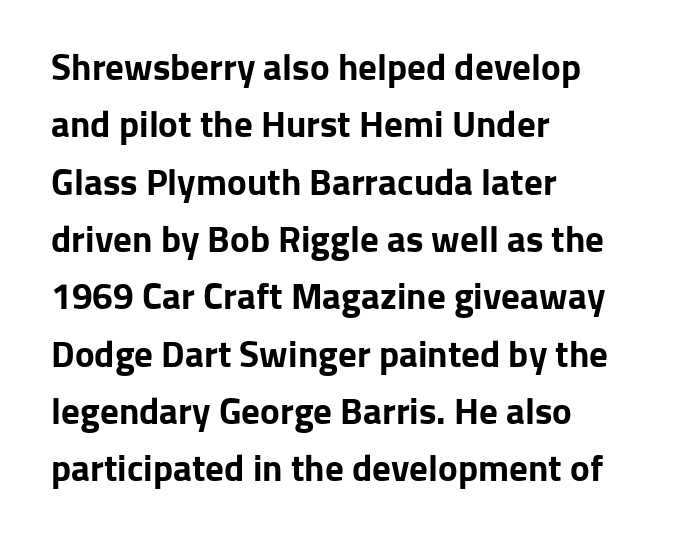
{"serif": "no", "italic": "no", "bold": "yes", "weight": "bold", "width": "normal", "stroke_contrast": "low", "x_height": "medium", "monospaced": "no", "underline": "no", "align": "left", "line_spacing": "normal", "line_spacing_ratio": 1.55, "letter_spacing": "normal", "letter_spacing_em": 0.0, "glyph_px": 37}
